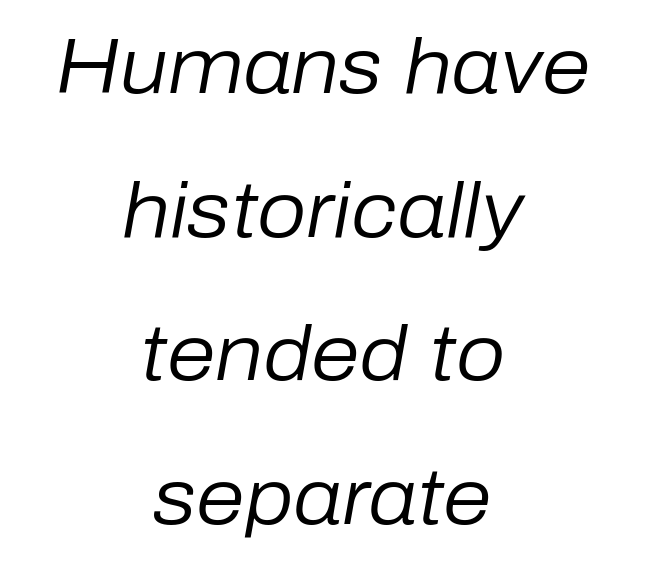
The image shows 78 px regular-weight type, italic (leaning right); set centered, line spacing 1.84x, normal letter spacing, not underlined; low stroke contrast and a medium x-height.
